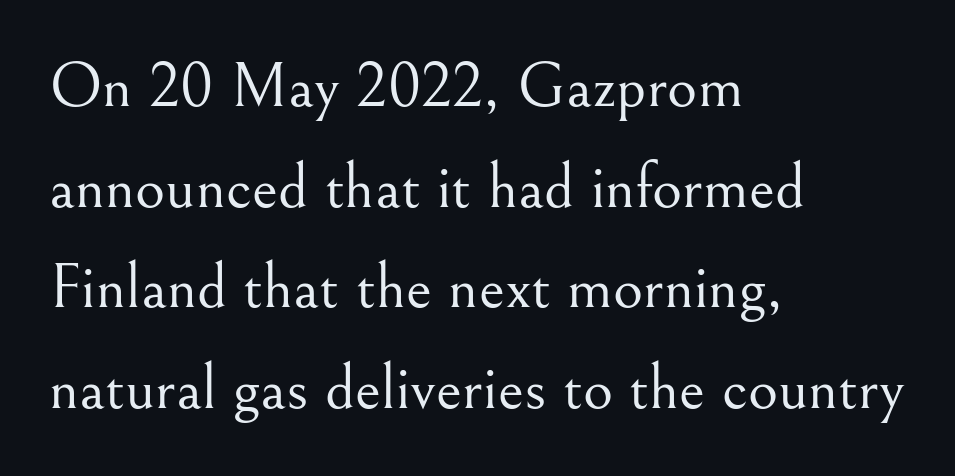
The passage shown is typed in a proportional face where columns would drift. The space between consecutive lines is moderate. Vertical strokes here are truly vertical. Look at the tracking — it's just the regular setting, nothing added.
